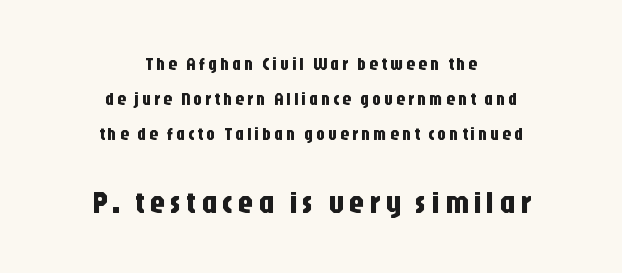
Q: Is the text italic (slanted)? A: No, it is upright.
Q: Is the typeface a serif or a sans-serif typeface? A: Sans-serif.
Q: Is the text underlined? A: No.
Q: How is the paragraph aligned? A: Centered.
Q: Is the spacing between lines tight, normal or loose? A: Loose.
Q: Which block of text is set in a larger size, the first (top) or the second (bottom)? A: The second (bottom) one.
Q: Width (condensed, normal, or wide)? A: Condensed.
Q: Stroke contrast? A: Low.
Q: x-height? A: Large.
Q: Monospaced? A: No.
